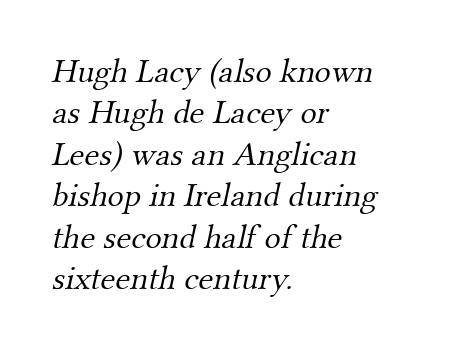
Each letter keeps its own natural width here, so spacing adapts to shape. This reads as an unemphasized weight, regular at the heaviest. Here the glyphs are tracked normally, forming tight word shapes. Horizontal alignment here is leftward, the default for most running prose. Does the type have serifs? Yes, each stem ends in a small foot. The baseline area is clear.
